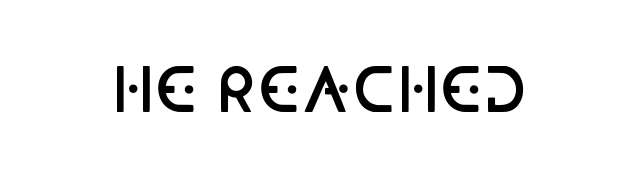
Has an underline been added? It has not. The characters look somewhat weighty, a semibold short of true bold. Posture: straight, roman, zero tilt. Does the type have serifs? No, each stem ends abruptly. The letters advance in unequal steps, a hallmark of proportional type. Default kerning and tracking; the words read as compact shapes.
